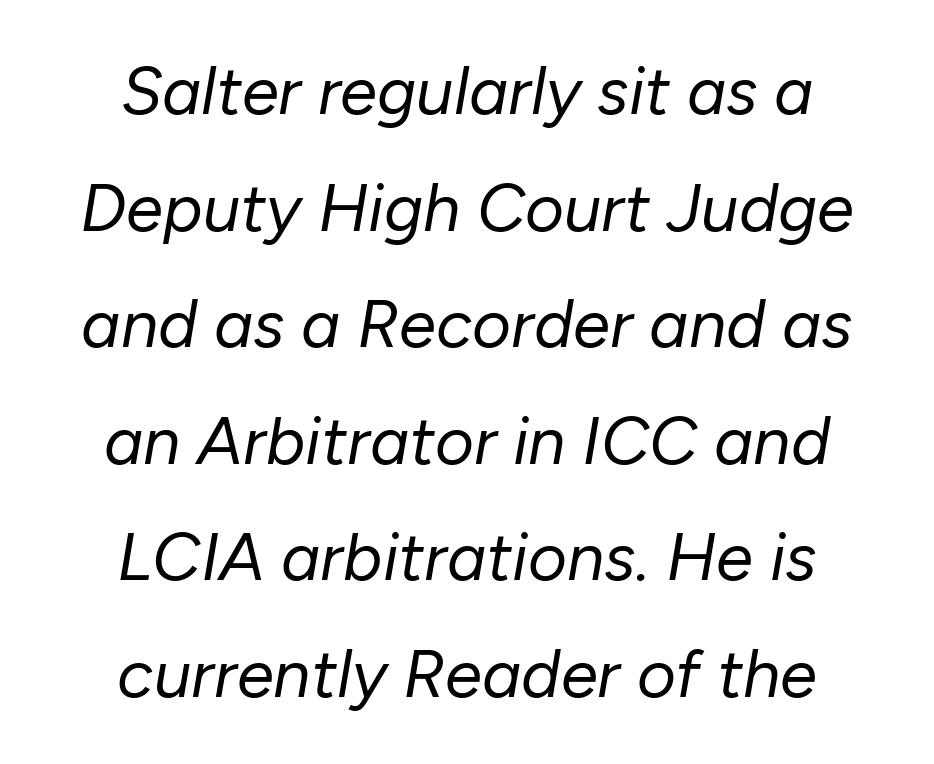
Q: Is the text bold? A: No.
Q: Is the text italic (slanted)? A: Yes, it leans right by about 10 degrees.
Q: Is the text underlined? A: No.
Q: How is the paragraph aligned? A: Centered.
Q: Is the spacing between letters normal or unusually wide? A: Normal.
Q: Width (condensed, normal, or wide)? A: Normal.
Q: Stroke contrast? A: Low.
Q: x-height? A: Medium.
Q: Monospaced? A: No.
